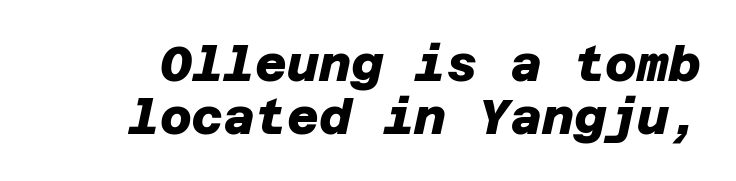
The text was rendered using a sans face with plain stroke endings. These lines huddle together more closely than default settings would place them. The type is set solid horizontally, with unmodified tracking. The space beneath each line is pristine and unruled. Emphasis by weight is at full strength: bold.
